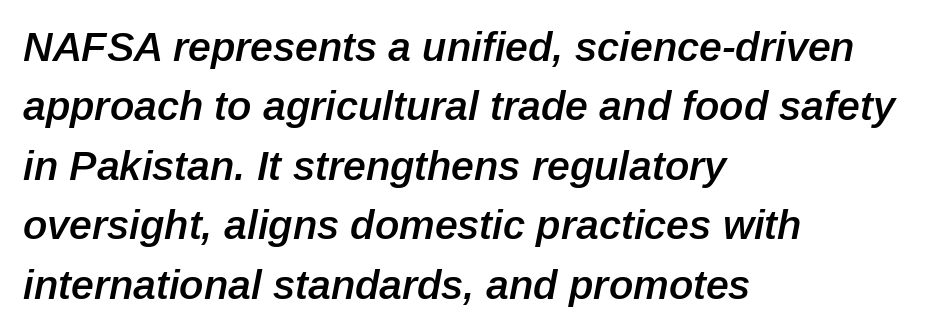
The passage shown stacks its lines at a standard gap. Nothing unusual about the tracking: characters are spaced as the font intends. Moderately thickened strokes mark this as semibold type. Varying glyph widths throughout — classic text-font behaviour. Casual observation: everything's shoved over to the left.
